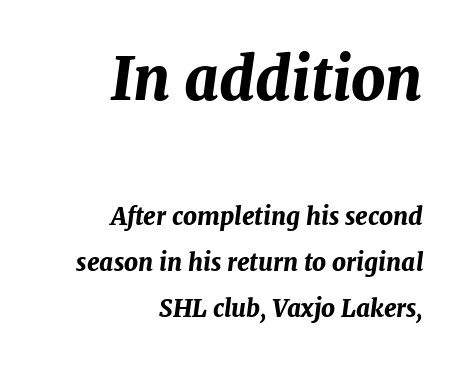
{"italic": "yes", "lean": "right", "slant_degrees": 7, "bold": "yes", "weight": "bold", "width": "normal", "stroke_contrast": "medium", "x_height": "medium", "monospaced": "no", "underline": "no", "align": "right", "line_spacing": "loose", "line_spacing_ratio": 1.91, "letter_spacing": "normal", "letter_spacing_em": 0.0, "larger_block": "first", "size_ratio": 2.46, "glyph_px": 59}
